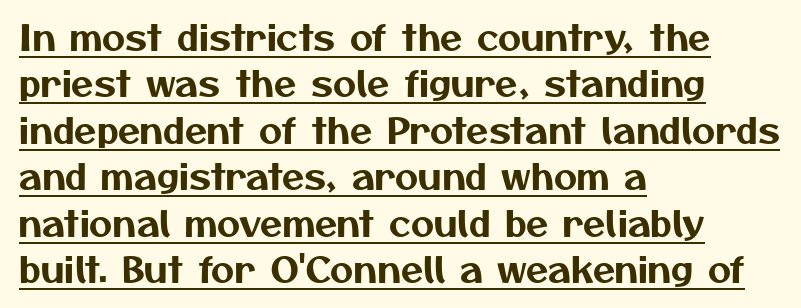
Is there an underline? Yes — a line sits under the letters. The paragraph shown leans on its left margin. These lines sit exactly where default settings would place them. These lines keep a tight, regular rhythm from letter to letter.
